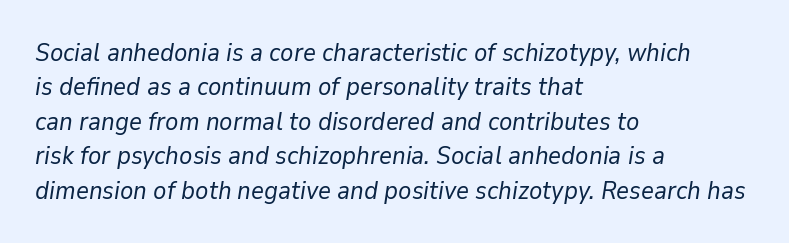
The rendering anchors every line to the left-hand side. Between one letter and the next there's only the usual sliver of space. Tall strokes in this sample are angled rather than plumb. Successive baselines arrive at the customary interval. This reads as an unemphasized weight, regular at the heaviest. Underline: absent.
